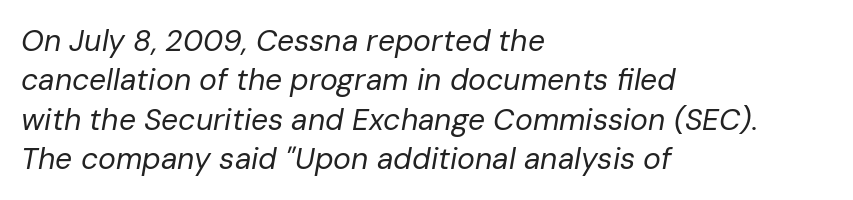
{"italic": "yes", "lean": "right", "slant_degrees": 10, "bold": "no", "weight": "regular", "width": "normal", "stroke_contrast": "low", "x_height": "medium", "monospaced": "no", "underline": "no", "align": "left", "line_spacing": "normal", "line_spacing_ratio": 1.31, "letter_spacing": "normal", "letter_spacing_em": 0.0, "glyph_px": 30}
